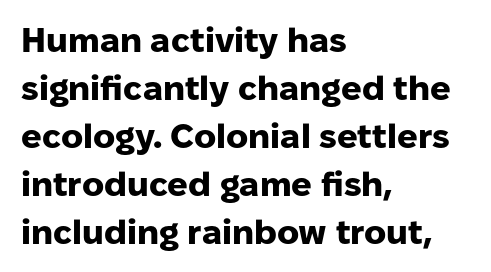
{"serif": "no", "italic": "no", "bold": "yes", "weight": "heavy", "width": "normal", "stroke_contrast": "low", "x_height": "medium", "monospaced": "no", "underline": "no", "align": "left", "line_spacing": "normal", "line_spacing_ratio": 1.41, "letter_spacing": "normal", "letter_spacing_em": 0.0, "glyph_px": 34}
